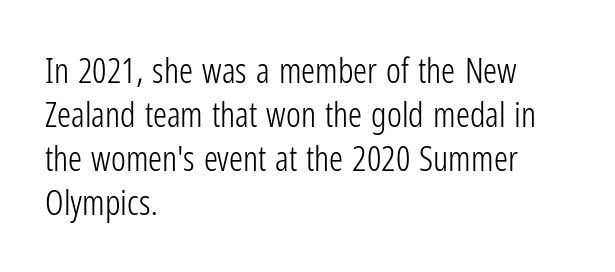
The image shows 35 px light, condensed sans-serif type, upright; set left-aligned, normal line spacing (1.26x), normal letter spacing, not underlined; low stroke contrast and a medium x-height.
